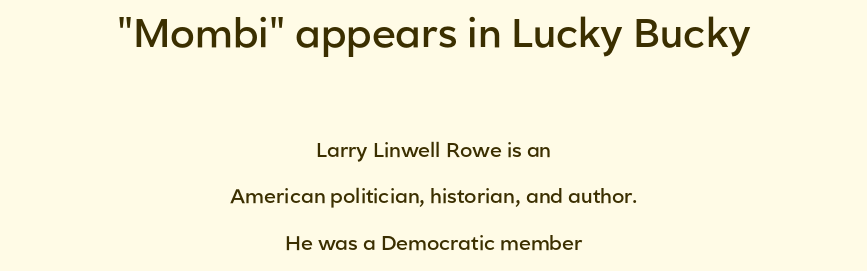
Q: Is the text bold? A: Semi-bold.
Q: Is the text italic (slanted)? A: No, it is upright.
Q: Is the typeface a serif or a sans-serif typeface? A: Sans-serif.
Q: Is the text underlined? A: No.
Q: How is the paragraph aligned? A: Centered.
Q: Is the spacing between letters normal or unusually wide? A: Normal.
Q: Is the spacing between lines tight, normal or loose? A: Loose.
Q: Which block of text is set in a larger size, the first (top) or the second (bottom)? A: The first (top) one.
Q: Width (condensed, normal, or wide)? A: Normal.
Q: Stroke contrast? A: Low.
Q: x-height? A: Medium.
Q: Monospaced? A: No.
